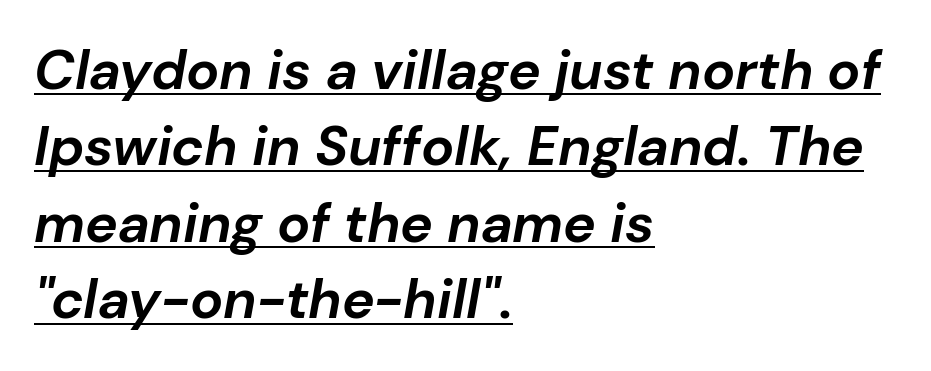
The image shows 55 px bold type, italic (leaning right); set left-aligned, normal line spacing (1.39x), normal letter spacing, underlined; low stroke contrast and a medium x-height.
